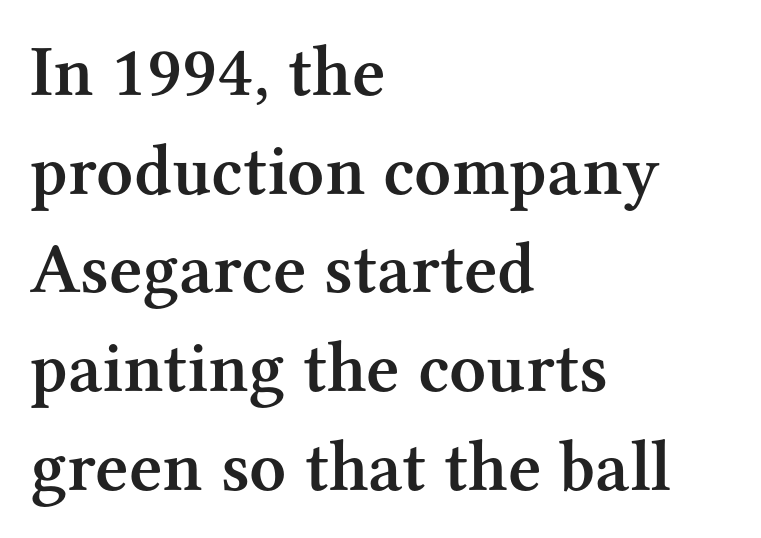
{"serif": "yes", "italic": "no", "bold": "semi", "weight": "semibold", "width": "normal", "stroke_contrast": "medium", "x_height": "medium", "monospaced": "no", "underline": "no", "align": "left", "line_spacing": "normal", "line_spacing_ratio": 1.37, "letter_spacing": "normal", "letter_spacing_em": 0.0, "glyph_px": 72}
